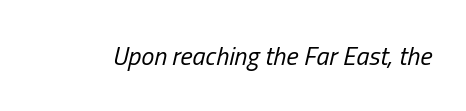
{"italic": "yes", "lean": "right", "slant_degrees": 13, "bold": "no", "underline": "no", "letter_spacing": "normal", "letter_spacing_em": 0.0, "glyph_px": 26}
